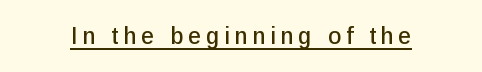
{"italic": "no", "underline": "yes", "letter_spacing": "wide", "letter_spacing_em": 0.21, "glyph_px": 23}
